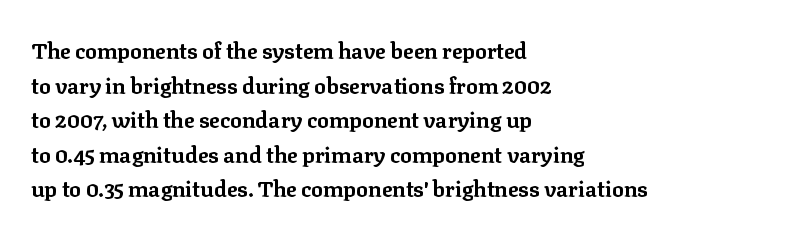
The image shows 22 px bold type, upright; set left-aligned, normal line spacing (1.57x), normal letter spacing, not underlined.
